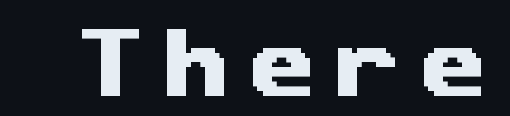
{"serif": "no", "width": "wide", "stroke_contrast": "medium", "x_height": "medium", "monospaced": "no", "underline": "no", "letter_spacing": "wide", "letter_spacing_em": 0.25, "glyph_px": 76}
